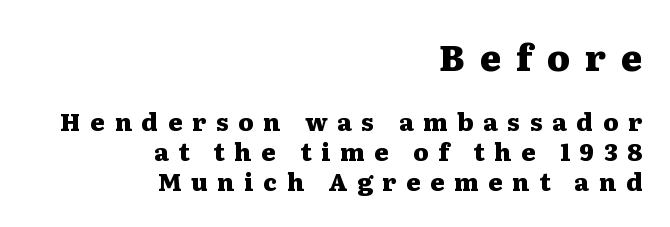
Every character sits straight up, as roman type does. A typesetter would call this proportional, since set widths differ per character. Quick note: underline off. Pretty heavy lettering here — definitely bold. The face used here appears at its bigger size in the upper chunk. The face used here is rendered with a markedly widened letterfit.
